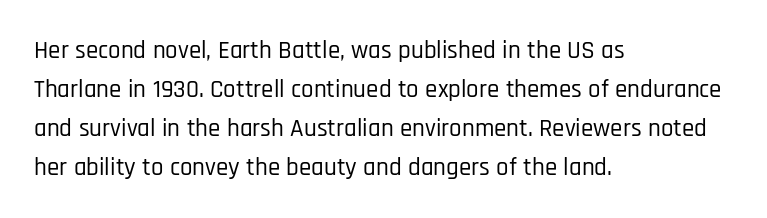
{"italic": "no", "underline": "no", "align": "left", "line_spacing": "normal", "line_spacing_ratio": 1.56, "letter_spacing": "normal", "letter_spacing_em": 0.0, "glyph_px": 25}
